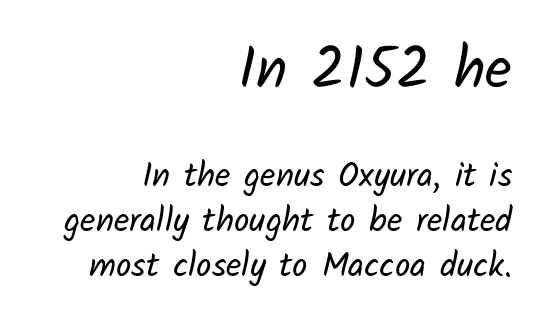
In this sample the first text group is rendered at the bigger scale. The foot of each line stays bare and open. This rendering leaves character spacing at its baseline value. Short and long lines alike share a common ending point at right. Here the designer chose a conventional face with non-uniform glyph widths.
